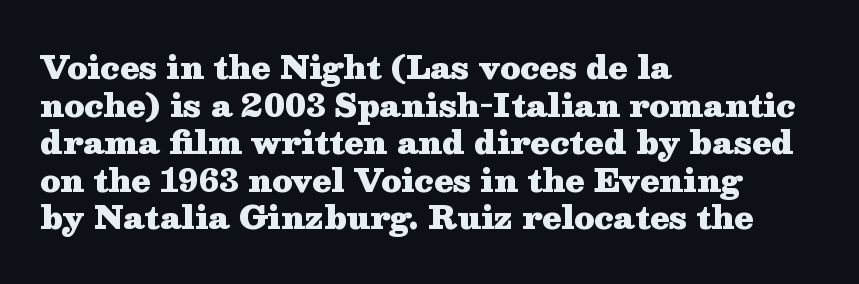
Line beginnings align vertically; line endings do not. Just letters on the line, the space beneath them empty. The typeface chosen for these lines features serifs. On the weight axis this lands at bold, roughly 700. A typesetter would call this zero additional tracking.
